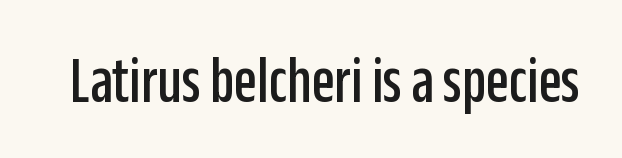
{"serif": "no", "italic": "no", "width": "condensed", "stroke_contrast": "low", "x_height": "large", "monospaced": "no", "underline": "no", "letter_spacing": "normal", "letter_spacing_em": 0.0, "glyph_px": 66}
